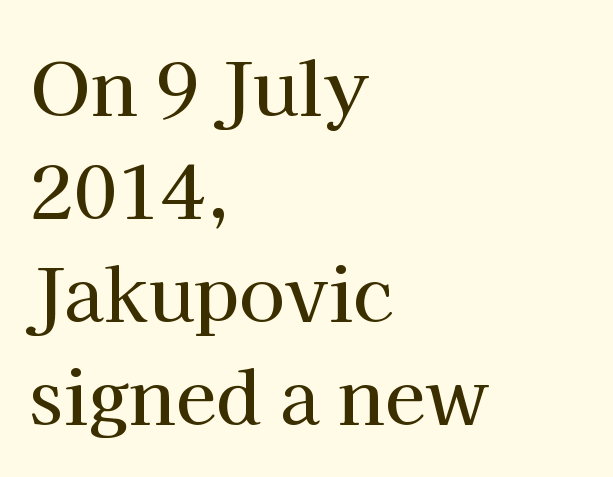
The image shows 74 px serif type, upright; set left-aligned, normal line spacing (1.39x), normal letter spacing, not underlined; high stroke contrast and a medium x-height.
